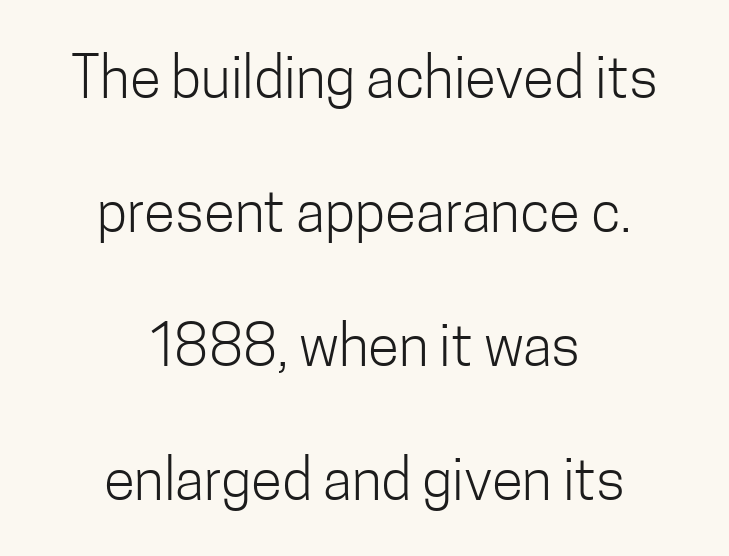
Q: Is the text bold? A: No.
Q: Is the text italic (slanted)? A: No, it is upright.
Q: Is the typeface a serif or a sans-serif typeface? A: Sans-serif.
Q: Is the text underlined? A: No.
Q: How is the paragraph aligned? A: Centered.
Q: Is the spacing between letters normal or unusually wide? A: Normal.
Q: Is the spacing between lines tight, normal or loose? A: Loose.
Q: Width (condensed, normal, or wide)? A: Condensed.
Q: Stroke contrast? A: Low.
Q: x-height? A: Medium.
Q: Monospaced? A: No.
